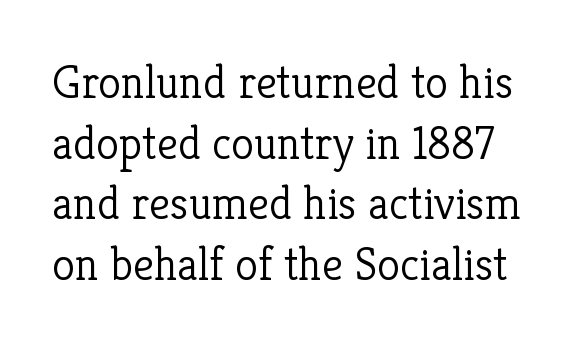
The image shows 47 px light serif type, upright; set normal line spacing (1.29x), normal letter spacing, not underlined; low stroke contrast and a medium x-height.
